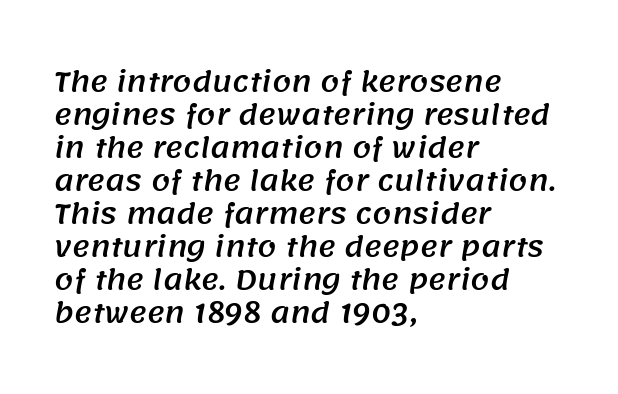
Descenders are the only things crossing below the line. Reading down the block, your eye returns to a fixed left position each line. Compared with typical body copy, the letter spacing here is the same.
